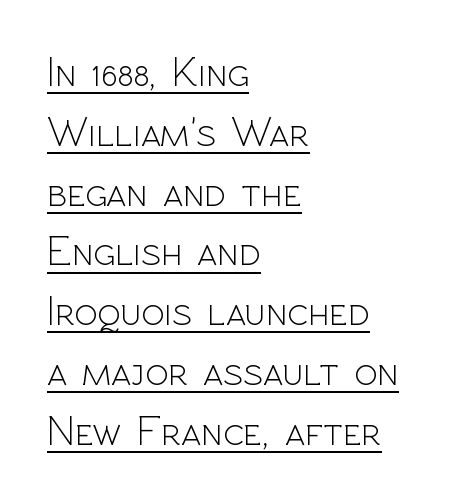
Proportional: the letters do not fall into vertical columns. Upright lettering throughout. The gaps between neighbouring characters are ordinary and unremarkable. Quick note: underline on. Stem width sits at or under what a default text font uses.
